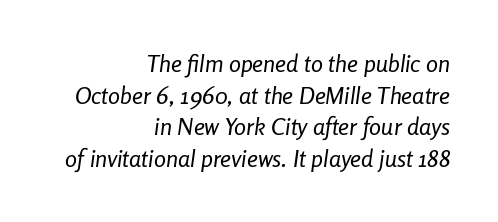
{"italic": "yes", "lean": "right", "slant_degrees": 8, "bold": "no", "underline": "no", "align": "right", "line_spacing": "normal", "line_spacing_ratio": 1.32, "letter_spacing": "normal", "letter_spacing_em": 0.0, "glyph_px": 24}
